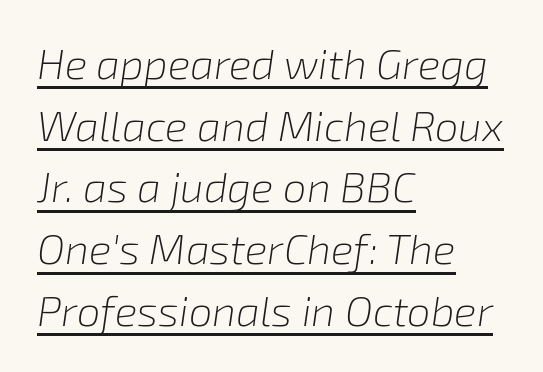
Honestly, the letter spacing is just normal — you wouldn't notice it. Line beginnings align vertically; line endings do not. It's the slanting kind of type. The typeface has the unassuming heft of standard copy or less. The line-height multiplier appears to be the usual default. Like a heading marked for emphasis, these lines bear an underscore.
